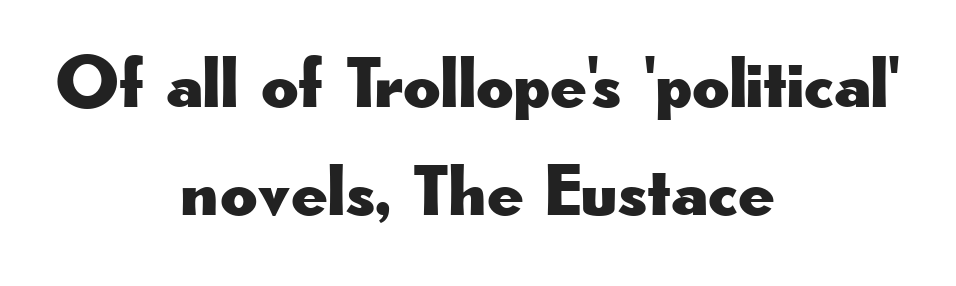
Q: Is the text italic (slanted)? A: No, it is upright.
Q: Is the typeface a serif or a sans-serif typeface? A: Sans-serif.
Q: Is the text underlined? A: No.
Q: How is the paragraph aligned? A: Centered.
Q: Is the spacing between letters normal or unusually wide? A: Normal.
Q: Is the spacing between lines tight, normal or loose? A: Normal.
Q: Width (condensed, normal, or wide)? A: Wide.
Q: Stroke contrast? A: Low.
Q: x-height? A: Small.
Q: Monospaced? A: No.
